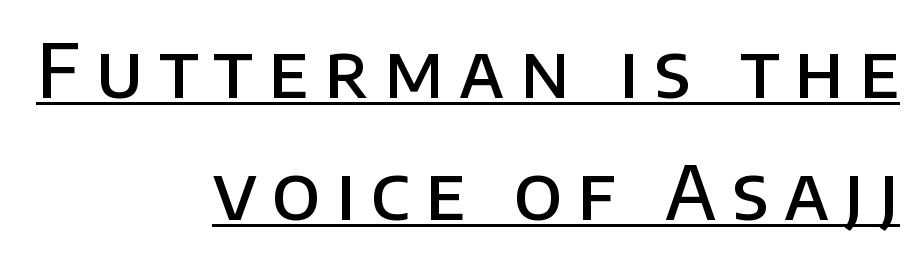
{"serif": "no", "italic": "no", "bold": "semi", "weight": "semibold", "width": "normal", "stroke_contrast": "low", "x_height": "large", "monospaced": "no", "underline": "yes", "align": "right", "line_spacing": "normal", "line_spacing_ratio": 1.65, "letter_spacing": "wide", "letter_spacing_em": 0.21, "glyph_px": 74}
